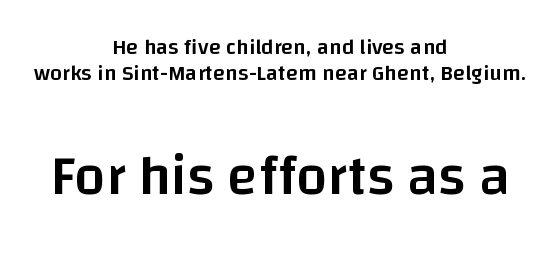
This is roman type, the default non-slanted kind. No feet cap the strokes, marking this as sans-serif type. Check under the words: just untouched page. Do the characters align in a grid? No, the font is proportional.
